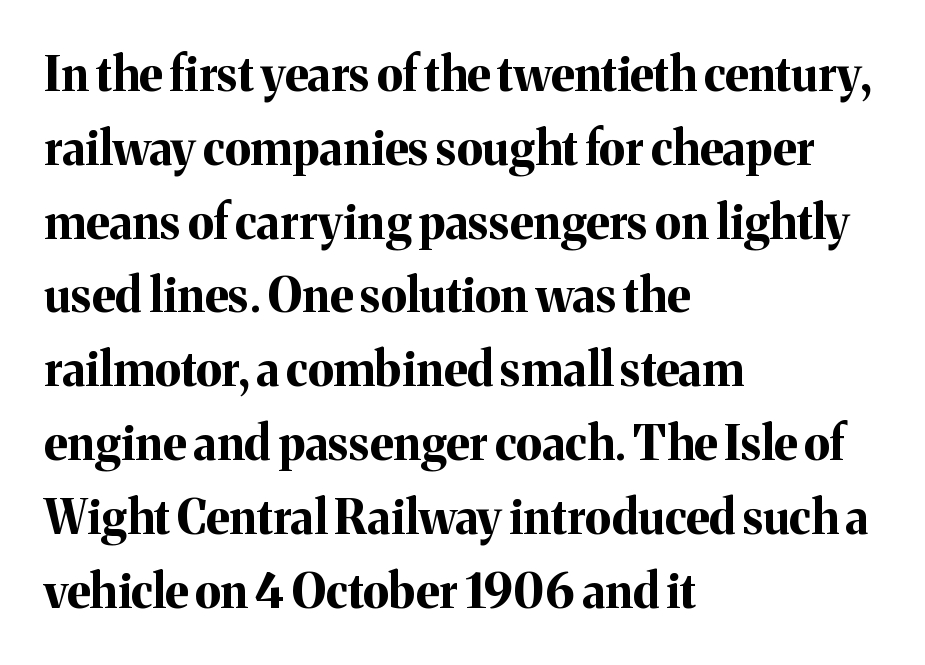
{"serif": "yes", "italic": "no", "bold": "yes", "weight": "bold", "width": "normal", "stroke_contrast": "medium", "x_height": "medium", "monospaced": "no", "underline": "no", "align": "left", "line_spacing": "normal", "line_spacing_ratio": 1.57, "letter_spacing": "normal", "letter_spacing_em": 0.0, "glyph_px": 47}
